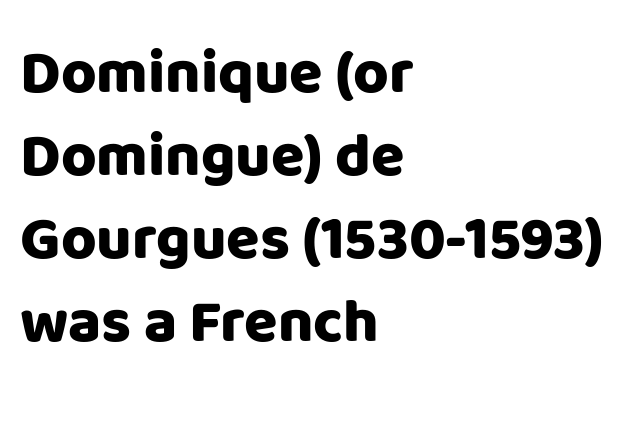
Just letters on the line, the space beneath them empty. A roman cut, with each character standing at attention. Do the characters align in a grid? No, the font is proportional. In terms of letterspacing, this is plain default setting. Nothing sits at the stroke ends, so this counts as sans-serif.
